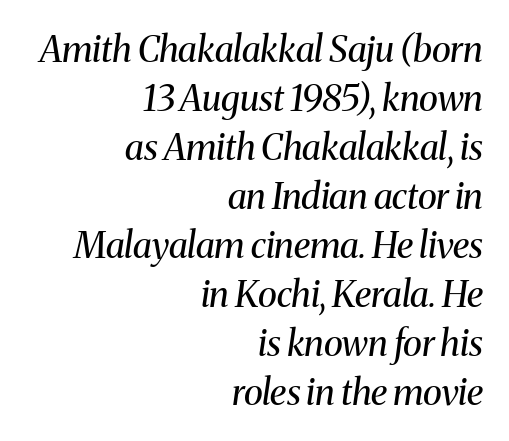
{"serif": "yes", "italic": "yes", "lean": "right", "slant_degrees": 8, "bold": "no", "weight": "regular", "width": "normal", "stroke_contrast": "medium", "x_height": "medium", "monospaced": "no", "underline": "no", "align": "right", "line_spacing": "normal", "line_spacing_ratio": 1.36, "letter_spacing": "normal", "letter_spacing_em": 0.0, "glyph_px": 36}
